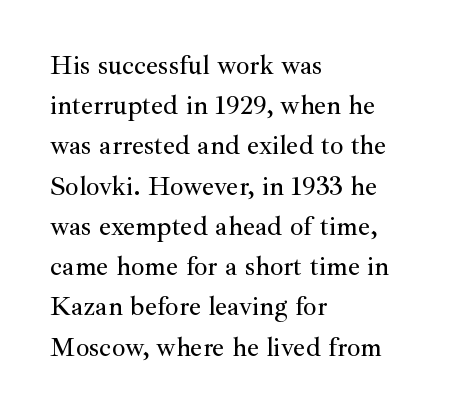
The image shows 27 px text type, upright; set left-aligned, normal line spacing (1.49x), normal letter spacing, not underlined.
